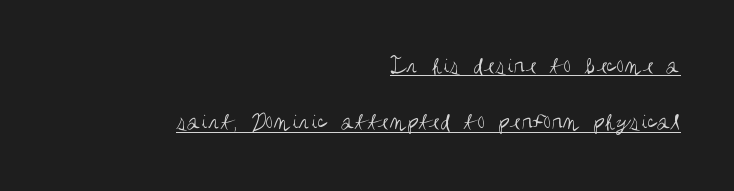
The image shows 25 px text type; set right-aligned, loose line spacing (2.26x), normal letter spacing, underlined.
